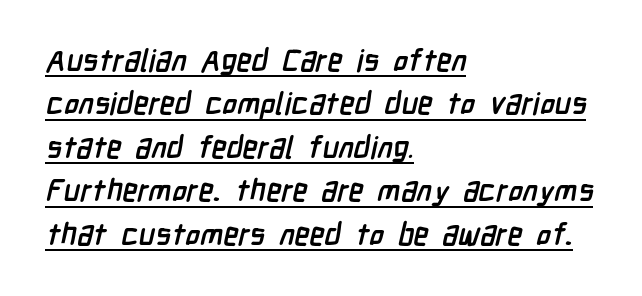
Q: Is the text bold? A: Yes.
Q: Is the typeface a serif or a sans-serif typeface? A: Sans-serif.
Q: Is the text underlined? A: Yes.
Q: How is the paragraph aligned? A: Left-aligned.
Q: Is the spacing between letters normal or unusually wide? A: Normal.
Q: Is the spacing between lines tight, normal or loose? A: Normal.
Q: Width (condensed, normal, or wide)? A: Condensed.
Q: Stroke contrast? A: Low.
Q: x-height? A: Medium.
Q: Monospaced? A: No.
